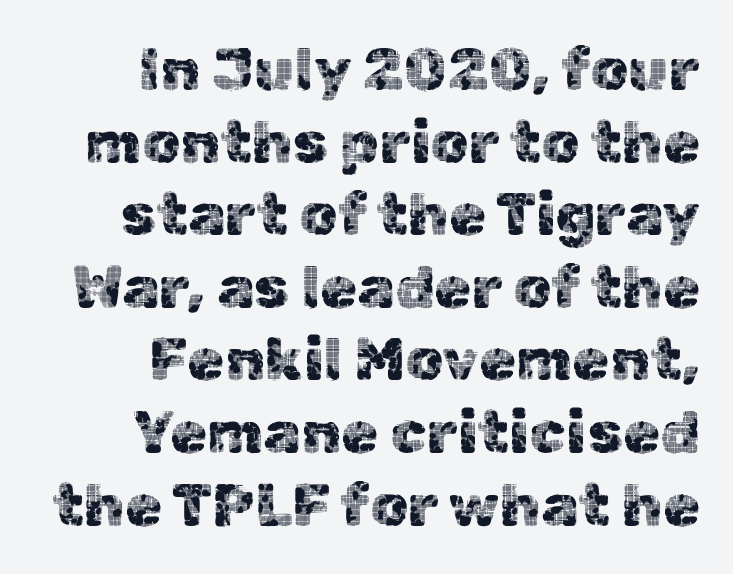
{"serif": "no", "italic": "no", "width": "normal", "x_height": "medium", "monospaced": "no", "underline": "no", "align": "right", "line_spacing_ratio": 1.21, "letter_spacing": "normal", "letter_spacing_em": 0.0, "glyph_px": 60}
